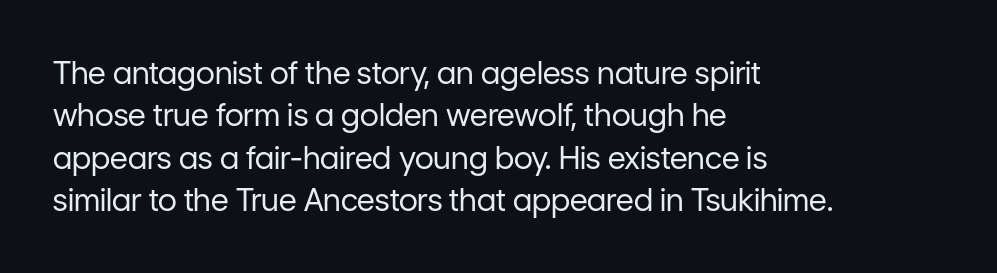
Nope, no serifs anywhere on these letters. Notice how descenders clear the ascenders below comfortably — that's standard leading. Letters have the restrained weight of plain body copy at most. Just letters on the line, the space beneath them empty.
